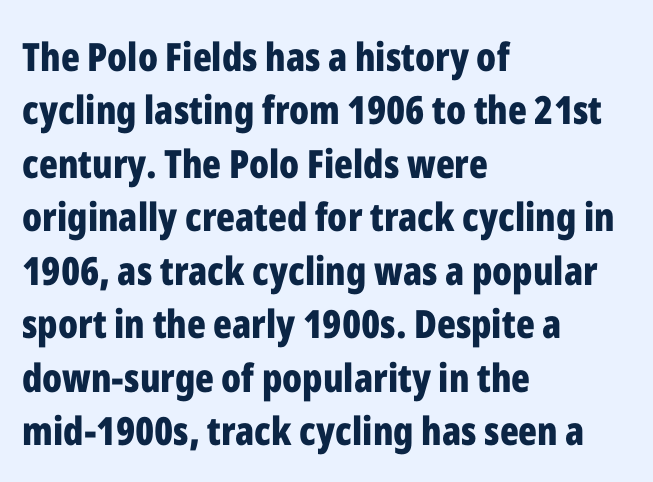
The image shows 39 px bold, condensed sans-serif type, upright; set left-aligned, normal line spacing (1.37x), normal letter spacing, not underlined; low stroke contrast and a medium x-height.
